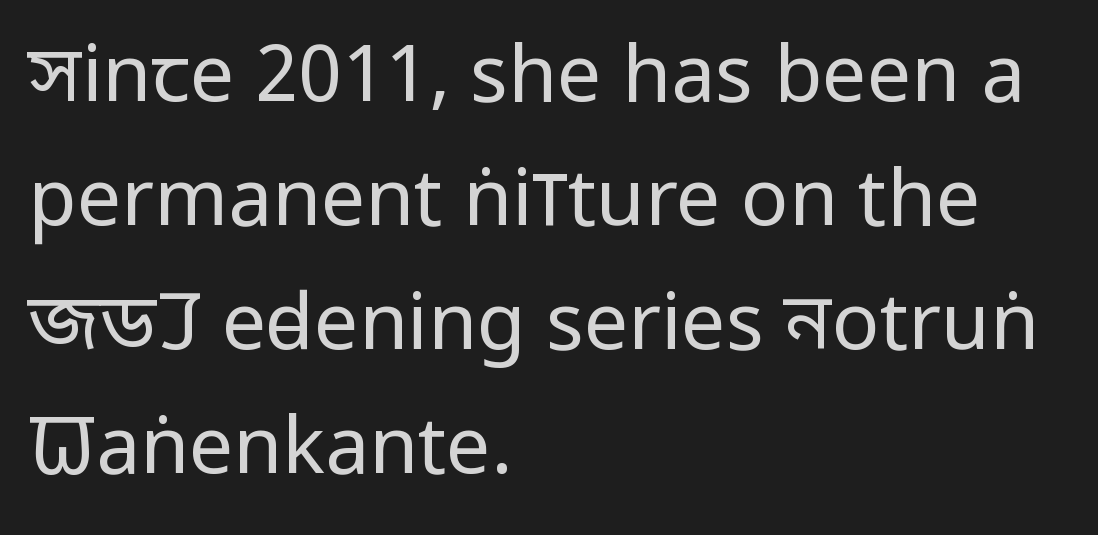
Q: Is the text bold? A: No.
Q: Is the text italic (slanted)? A: No, it is upright.
Q: Is the typeface a serif or a sans-serif typeface? A: Sans-serif.
Q: Is the text underlined? A: No.
Q: How is the paragraph aligned? A: Left-aligned.
Q: Is the spacing between letters normal or unusually wide? A: Normal.
Q: Is the spacing between lines tight, normal or loose? A: Normal.
Q: Width (condensed, normal, or wide)? A: Condensed.
Q: Stroke contrast? A: Low.
Q: x-height? A: Large.
Q: Monospaced? A: No.
